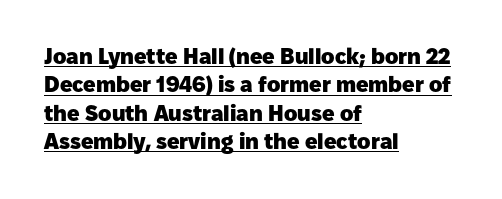
{"italic": "no", "bold": "yes", "underline": "yes", "align": "left", "line_spacing": "normal", "line_spacing_ratio": 1.29, "letter_spacing": "normal", "letter_spacing_em": 0.0, "glyph_px": 22}
